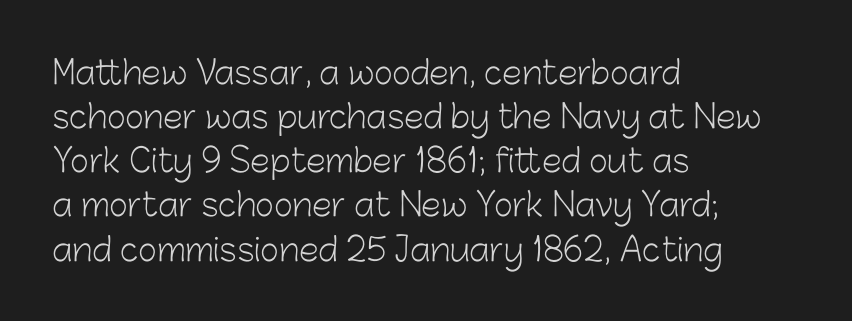
Each letter keeps its own natural width here, so spacing adapts to shape. Compared with typical paragraphs, the rows here are spaced about the same. The string is rendered with underlining switched off. Weight: regular or lighter. Default kerning and tracking; the words read as compact shapes.
